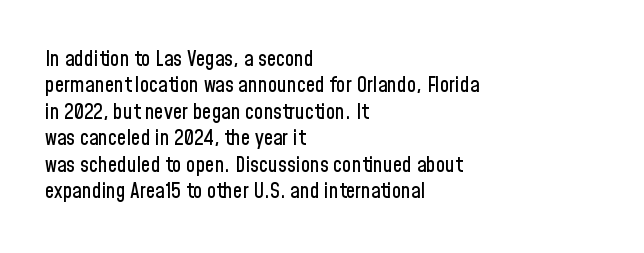
The image shows 21 px text type, upright; set left-aligned, normal line spacing (1.26x), normal letter spacing, not underlined.
